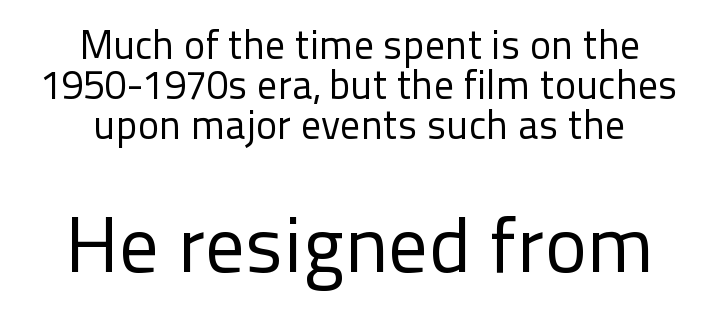
The image shows 79 px regular-weight sans-serif type, upright; set tight line spacing (1.0x), normal letter spacing, not underlined; the second (bottom) block is 1.98x larger; low stroke contrast and a medium x-height.
